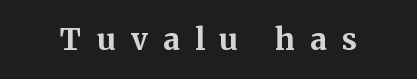
Q: Is the text bold? A: Yes.
Q: Is the text italic (slanted)? A: No, it is upright.
Q: Is the typeface a serif or a sans-serif typeface? A: Serif.
Q: Is the text underlined? A: No.
Q: Is the spacing between letters normal or unusually wide? A: Unusually wide.
Q: Width (condensed, normal, or wide)? A: Normal.
Q: Stroke contrast? A: Medium.
Q: x-height? A: Medium.
Q: Monospaced? A: No.
